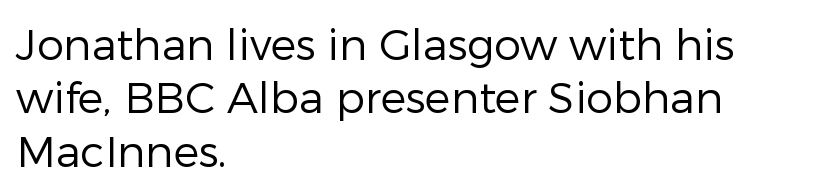
{"serif": "no", "italic": "no", "bold": "no", "weight": "regular", "width": "normal", "stroke_contrast": "low", "x_height": "medium", "monospaced": "no", "underline": "no", "align": "left", "line_spacing_ratio": 1.24, "letter_spacing": "normal", "letter_spacing_em": 0.0, "glyph_px": 43}
